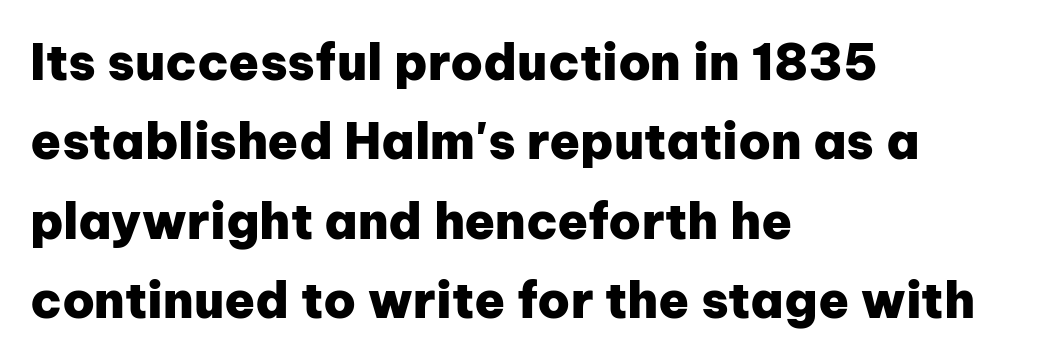
Q: Is the text bold? A: Yes.
Q: Is the text italic (slanted)? A: No, it is upright.
Q: Is the typeface a serif or a sans-serif typeface? A: Sans-serif.
Q: Is the text underlined? A: No.
Q: How is the paragraph aligned? A: Left-aligned.
Q: Is the spacing between letters normal or unusually wide? A: Normal.
Q: Is the spacing between lines tight, normal or loose? A: Normal.
Q: Width (condensed, normal, or wide)? A: Normal.
Q: Stroke contrast? A: Low.
Q: x-height? A: Medium.
Q: Monospaced? A: No.
